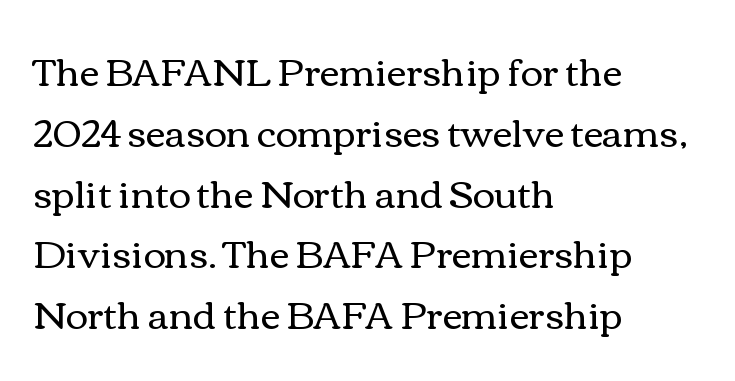
The image shows 38 px regular-weight, wide type, upright; set left-aligned, normal line spacing (1.6x), normal letter spacing, not underlined; medium stroke contrast and a medium x-height.
